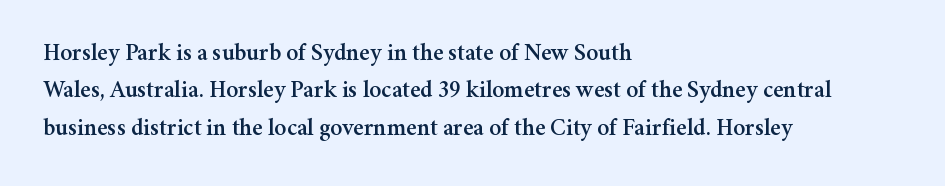
The image shows 24 px text type, upright; set left-aligned, normal line spacing (1.56x), normal letter spacing, not underlined.
